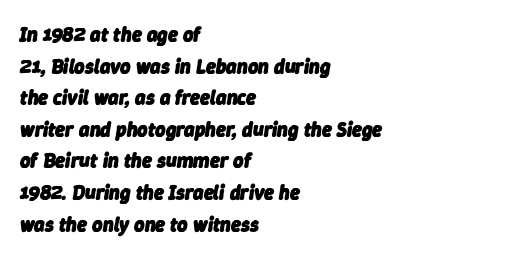
The image shows 20 px bold type, italic (leaning right); set left-aligned, normal line spacing (1.58x), normal letter spacing, not underlined.
